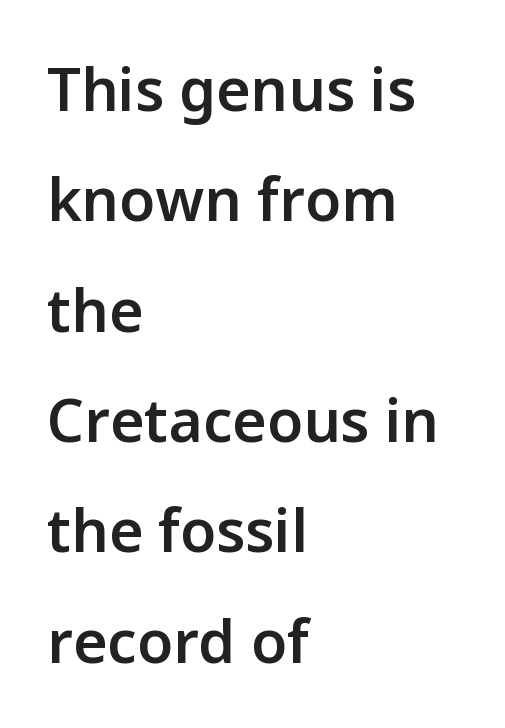
{"serif": "no", "italic": "no", "bold": "semi", "weight": "semibold", "width": "normal", "stroke_contrast": "low", "x_height": "medium", "monospaced": "no", "underline": "no", "align": "left", "line_spacing_ratio": 1.87, "letter_spacing": "normal", "letter_spacing_em": 0.0, "glyph_px": 59}
